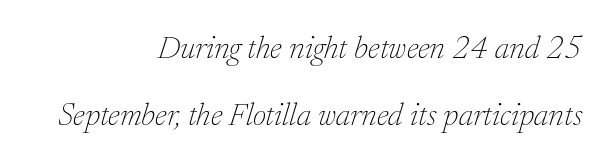
{"serif": "yes", "italic": "yes", "lean": "right", "slant_degrees": 17, "bold": "no", "weight": "thin", "width": "normal", "stroke_contrast": "low", "x_height": "medium", "monospaced": "no", "underline": "no", "align": "right", "line_spacing": "loose", "line_spacing_ratio": 2.08, "letter_spacing": "normal", "letter_spacing_em": 0.0, "glyph_px": 32}
